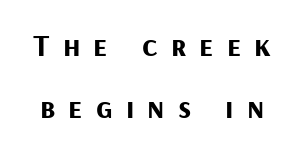
The image shows 32 px bold sans-serif type, upright; set loose line spacing (1.93x), unusually wide letter spacing (+0.41 em), not underlined; medium stroke contrast and a medium x-height.
